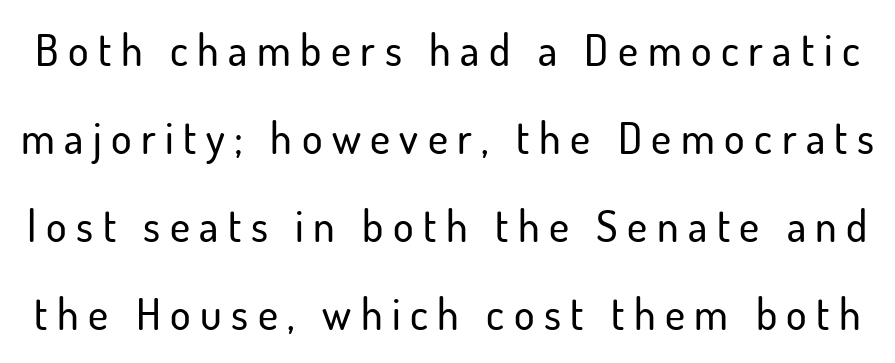
{"serif": "no", "italic": "no", "width": "normal", "stroke_contrast": "low", "x_height": "small", "monospaced": "no", "underline": "no", "line_spacing": "loose", "line_spacing_ratio": 2.05, "letter_spacing": "wide", "letter_spacing_em": 0.22, "glyph_px": 43}
